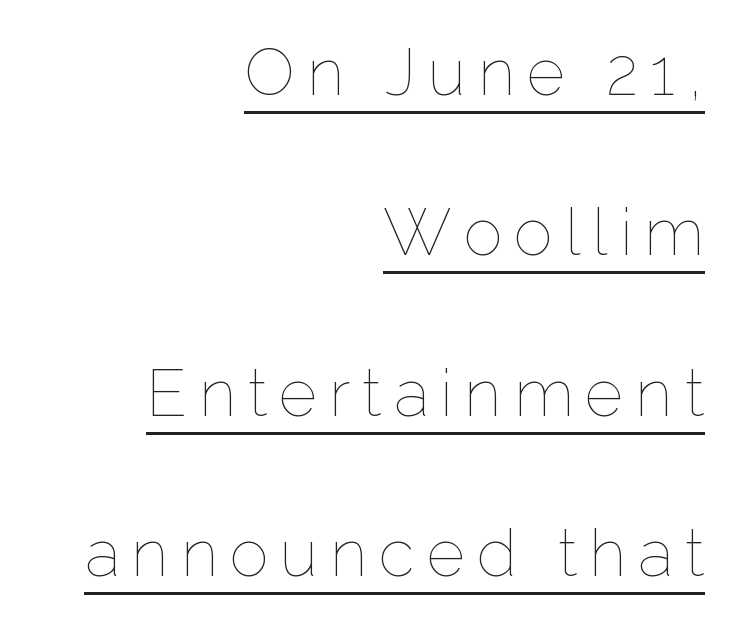
What's the leading like? Stretched, with rows far apart. Weight: in the light-to-regular range. The axis of the letterforms is exactly vertical. Every word sits above its own underline.
